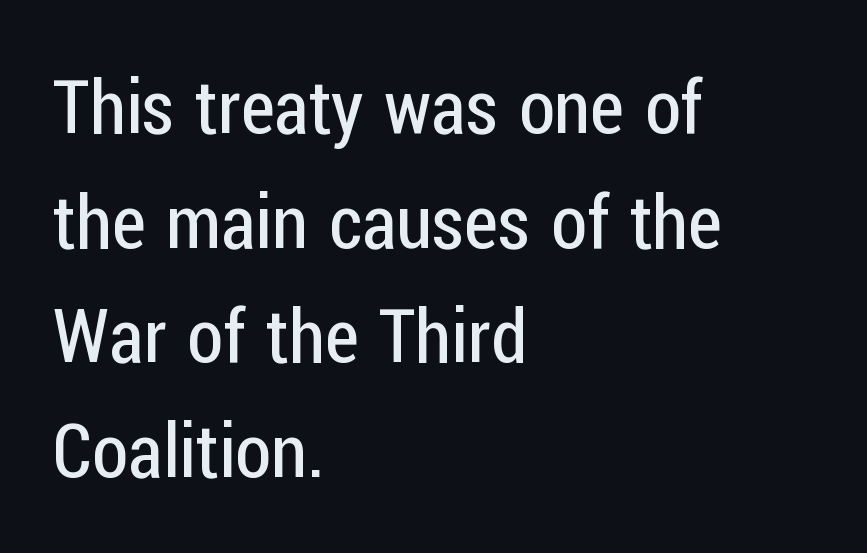
{"serif": "no", "italic": "no", "bold": "no", "weight": "regular", "width": "condensed", "stroke_contrast": "low", "x_height": "medium", "monospaced": "no", "underline": "no", "align": "left", "line_spacing": "normal", "line_spacing_ratio": 1.55, "letter_spacing": "normal", "letter_spacing_em": 0.0, "glyph_px": 74}
